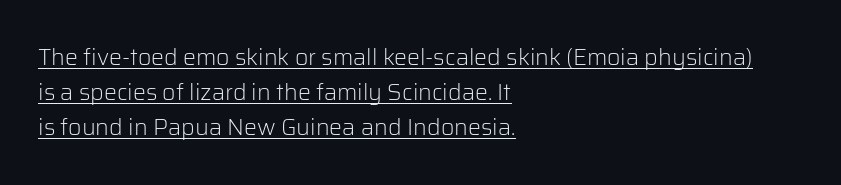
Q: Is the text bold? A: No.
Q: Is the text italic (slanted)? A: No, it is upright.
Q: Is the text underlined? A: Yes.
Q: How is the paragraph aligned? A: Left-aligned.
Q: Is the spacing between letters normal or unusually wide? A: Normal.
Q: Is the spacing between lines tight, normal or loose? A: Normal.
